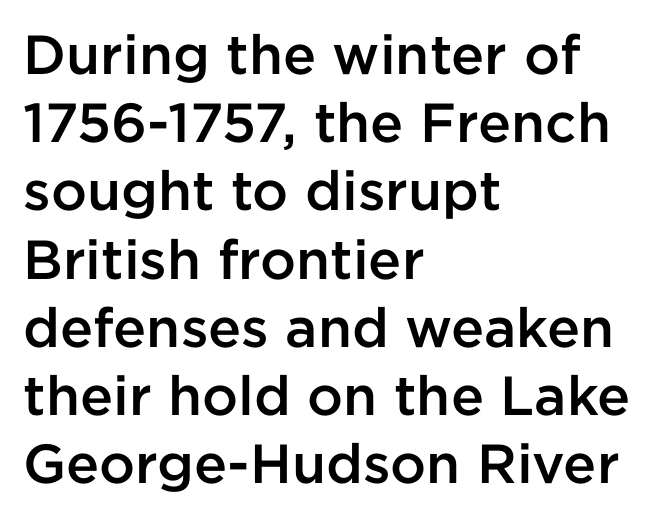
Quick note: not italic, upright. The designer went with a sans here, leaving each stem footless. Every letter is mildly thick-stroked: semibold rather than bold. You could call the tracking neutral — neither tight nor loose. The gap between lines stays unmarked.
